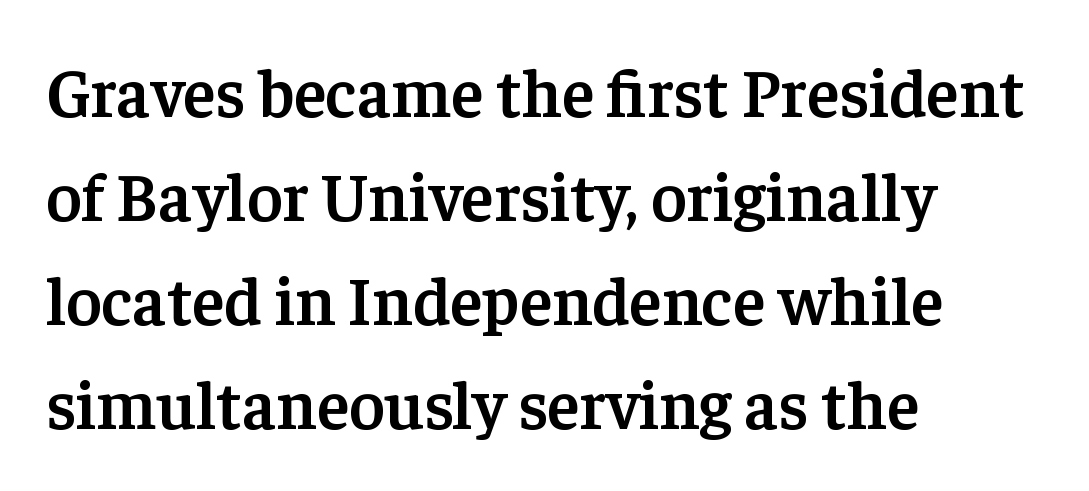
This sample uses plain, unmodified letter spacing. Varying glyph widths throughout — classic text-font behaviour. The passage shown is semibold, sitting just below true bold. Is there much room between lines? A standard amount, neither cramped nor airy.
